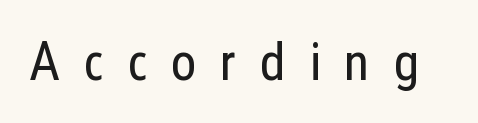
{"serif": "no", "italic": "no", "bold": "no", "weight": "regular", "width": "condensed", "stroke_contrast": "low", "x_height": "medium", "monospaced": "no", "underline": "no", "letter_spacing": "wide", "letter_spacing_em": 0.43, "glyph_px": 54}
